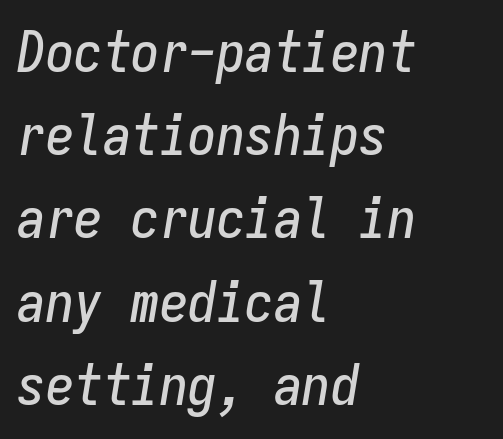
Q: Is the text italic (slanted)? A: Yes, it leans right by about 9 degrees.
Q: Is the text underlined? A: No.
Q: How is the paragraph aligned? A: Left-aligned.
Q: Is the spacing between letters normal or unusually wide? A: Normal.
Q: Is the spacing between lines tight, normal or loose? A: Normal.
Q: Width (condensed, normal, or wide)? A: Condensed.
Q: Stroke contrast? A: Low.
Q: x-height? A: Medium.
Q: Monospaced? A: Yes.
